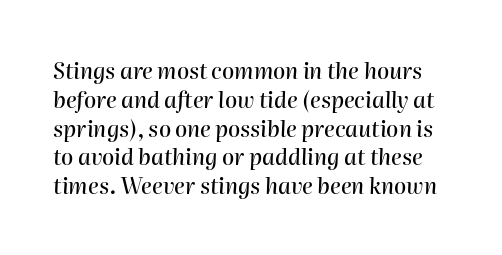
Italic? Definitely — the glyphs are oblique. Rows of type keep a routine distance in the vertical direction. Tracking value appears to be zero — textbook default spacing. The gap between lines stays unmarked.
